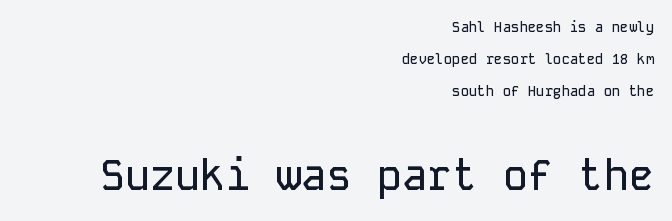
Italic: no, the glyphs are upright roman. Nope, no serifs anywhere on these letters. You could call the tracking neutral — neither tight nor loose. A typesetter would call this leading open, well beyond the default. Descender tails drop into unmarked territory. You could count columns in this text — the font is strictly monospaced.
